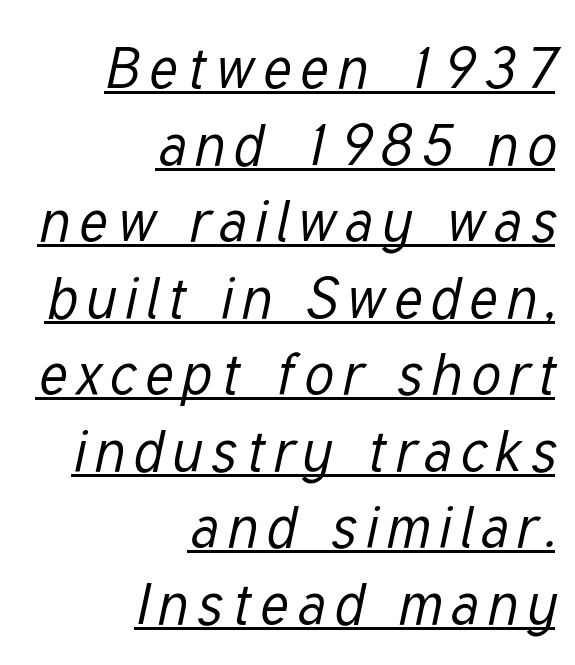
Tall strokes in this sample are angled rather than plumb. Honestly, the row spacing looks completely unremarkable. The strokes carry an ordinary text weight at most. The setting favours the right margin, as signatures and pull-quotes sometimes do. The rendering uses natural spacing where letterforms have individual widths.
